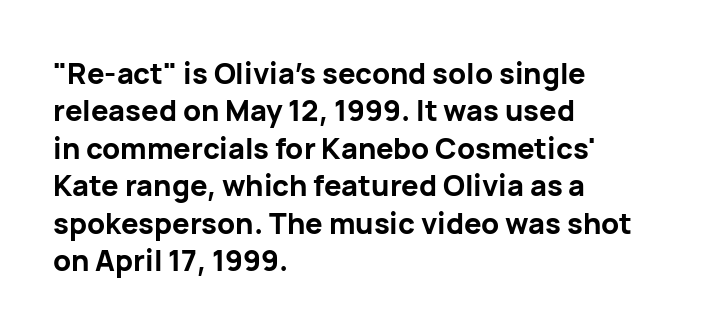
The image shows 29 px bold sans-serif type, upright; set left-aligned, normal line spacing (1.29x), normal letter spacing, not underlined; low stroke contrast and a medium x-height.
